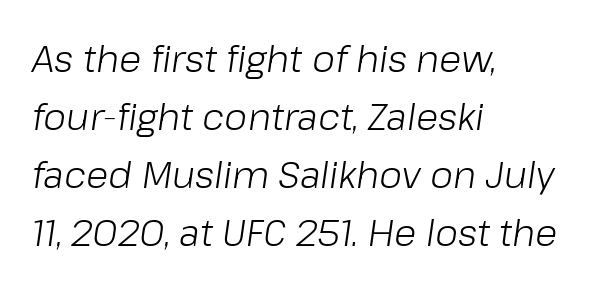
Q: Is the text bold? A: No.
Q: Is the text italic (slanted)? A: Yes, it leans right by about 8 degrees.
Q: Is the text underlined? A: No.
Q: How is the paragraph aligned? A: Left-aligned.
Q: Is the spacing between letters normal or unusually wide? A: Normal.
Q: Is the spacing between lines tight, normal or loose? A: Normal.
Q: Width (condensed, normal, or wide)? A: Normal.
Q: Stroke contrast? A: Low.
Q: x-height? A: Medium.
Q: Monospaced? A: No.
